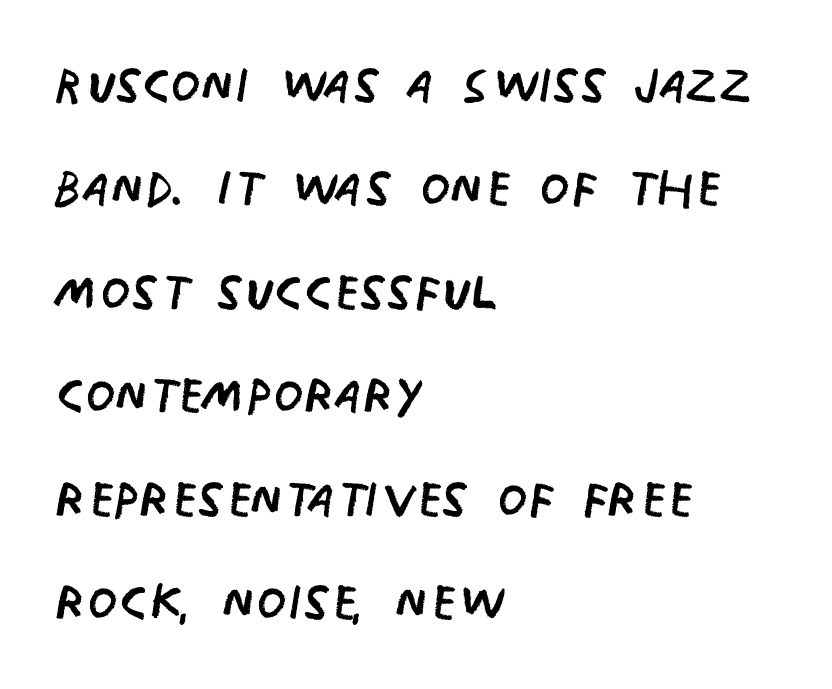
Stroke terminals: plain, sans-serif. The letters advance in unequal steps, a hallmark of proportional type. The space directly below the letters is spotless. In CSS terms this would be text-align: left. Honestly, the letter spacing is just normal — you wouldn't notice it.
